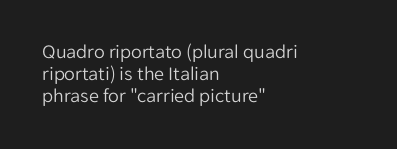
The strokes carry an ordinary text weight at most. The axis of the letterforms is exactly vertical. Only glyphs here, with clear space below each row. Horizontally, the lines are justified to the leading edge only. Baseline-to-baseline distance is barely more than the letter height.
